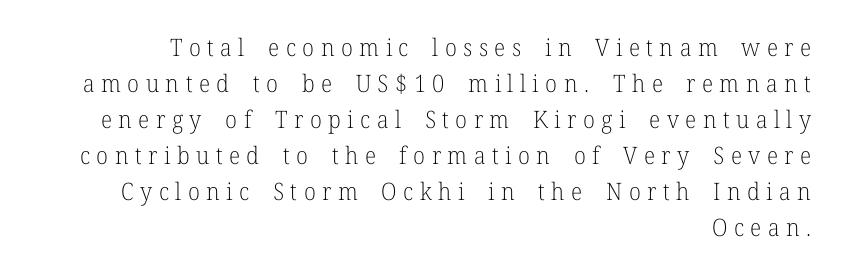
{"italic": "no", "bold": "no", "underline": "no", "align": "right", "line_spacing": "normal", "line_spacing_ratio": 1.5, "letter_spacing": "wide", "letter_spacing_em": 0.27, "glyph_px": 24}
